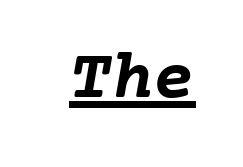
The image shows 70 px semibold type, monospaced; set normal letter spacing, underlined; low stroke contrast and a medium x-height.
